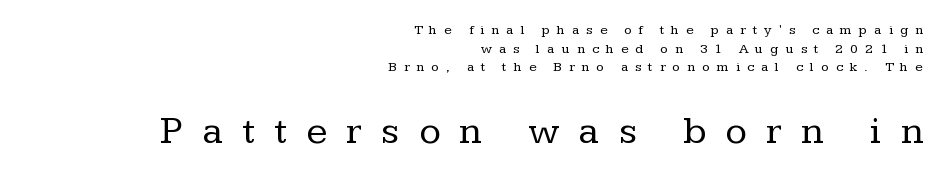
The image shows 39 px regular-weight serif type, upright; set right-aligned, normal line spacing (1.33x), unusually wide letter spacing (+0.5 em), not underlined; the second (bottom) block is 2.79x larger; low stroke contrast and a medium x-height.
